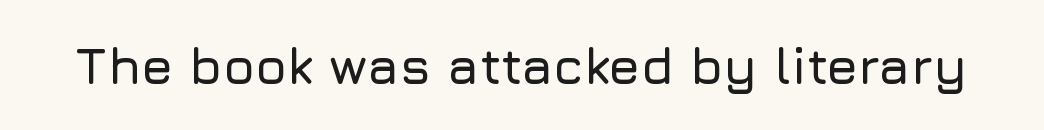
Q: Is the text italic (slanted)? A: No, it is upright.
Q: Is the typeface a serif or a sans-serif typeface? A: Sans-serif.
Q: Is the text underlined? A: No.
Q: Is the spacing between letters normal or unusually wide? A: Normal.
Q: Width (condensed, normal, or wide)? A: Normal.
Q: Stroke contrast? A: Low.
Q: x-height? A: Medium.
Q: Monospaced? A: No.
